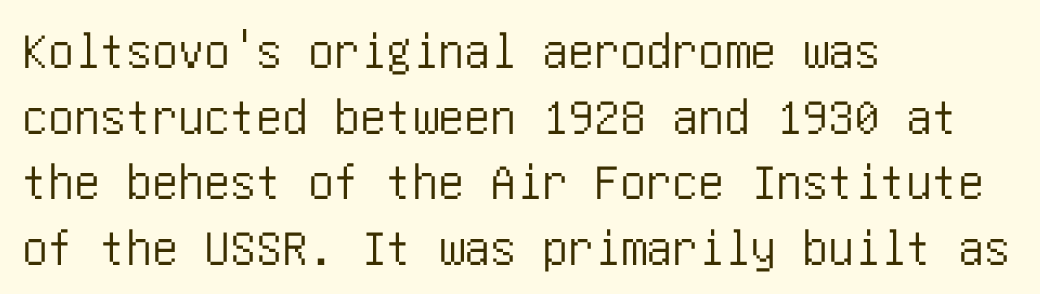
A typesetter would mark this as roman, not italic. If you drew a ruler down the left edge, every line would touch it. Notice how descenders clear the ascenders below comfortably — that's standard leading. I'd call this a sans setting — the letters go barefoot. Spacing between characters is what you'd get straight out of the box. Each row of text sits above clean, open space.
